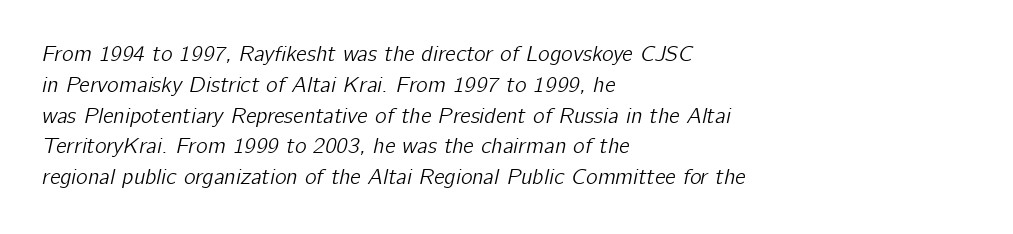
The space directly below the letters is spotless. The rendering uses a moderate line-height, typical for paragraphs. Notice how the stems are inclined rather than vertical — that's the hallmark of italics. Caption: multi-line text, flush left, ragged right. Students, note that the glyphs here touch the page at normal intervals.
